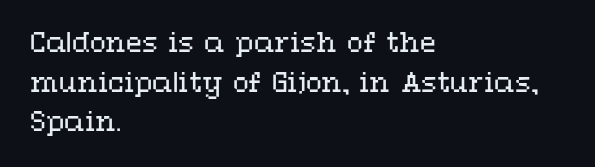
Q: Is the text bold? A: No.
Q: Is the text italic (slanted)? A: No, it is upright.
Q: Is the text underlined? A: No.
Q: How is the paragraph aligned? A: Left-aligned.
Q: Is the spacing between letters normal or unusually wide? A: Normal.
Q: Is the spacing between lines tight, normal or loose? A: Normal.
